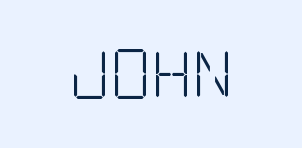
{"serif": "yes", "italic": "no", "bold": "no", "weight": "light", "width": "condensed", "stroke_contrast": "low", "x_height": "large", "underline": "no", "letter_spacing": "normal", "letter_spacing_em": 0.0, "glyph_px": 50}
